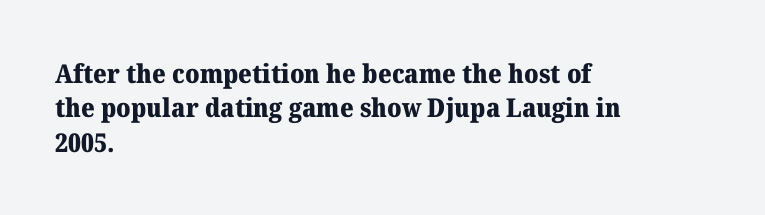
Q: Is the text bold? A: Yes.
Q: Is the text italic (slanted)? A: No, it is upright.
Q: Is the text underlined? A: No.
Q: How is the paragraph aligned? A: Left-aligned.
Q: Is the spacing between letters normal or unusually wide? A: Normal.
Q: Is the spacing between lines tight, normal or loose? A: Normal.
